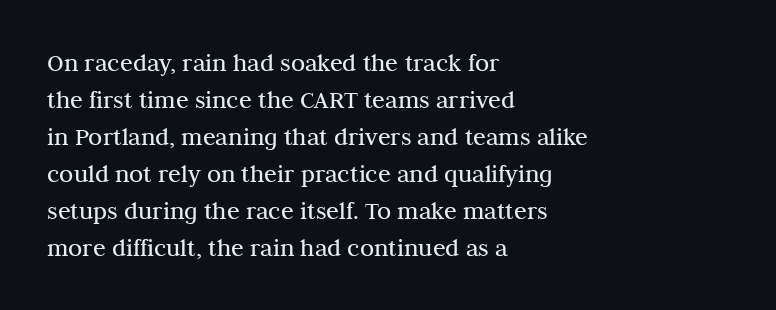
{"italic": "no", "bold": "no", "underline": "no", "align": "left", "line_spacing": "normal", "line_spacing_ratio": 1.42, "letter_spacing": "normal", "letter_spacing_em": 0.0, "glyph_px": 26}
